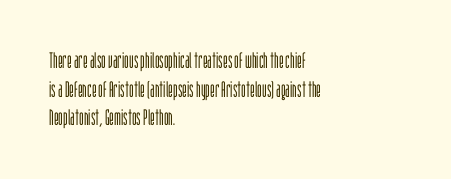
The image shows 22 px text type, upright; set left-aligned, normal line spacing (1.3x), normal letter spacing, not underlined.
